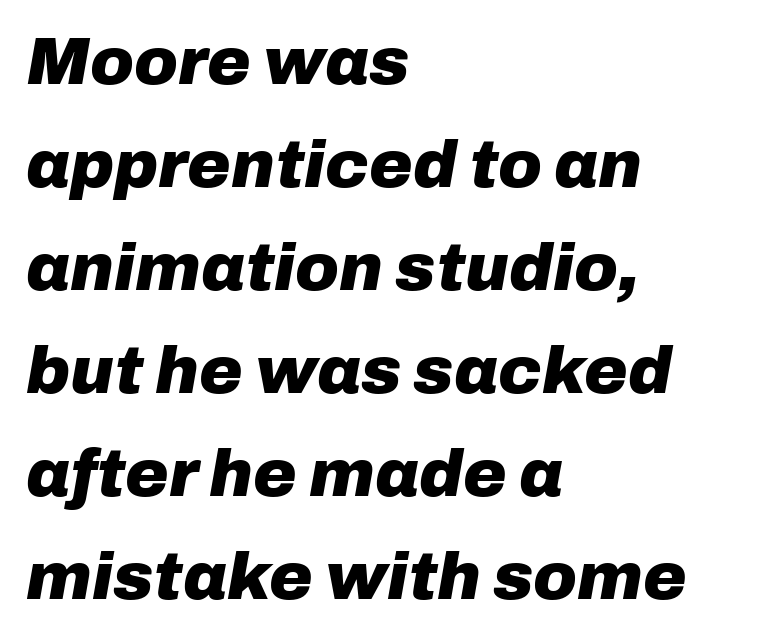
Q: Is the text bold? A: Yes.
Q: Is the text italic (slanted)? A: Yes, it leans right by about 10 degrees.
Q: Is the text underlined? A: No.
Q: How is the paragraph aligned? A: Left-aligned.
Q: Is the spacing between letters normal or unusually wide? A: Normal.
Q: Is the spacing between lines tight, normal or loose? A: Normal.
Q: Width (condensed, normal, or wide)? A: Normal.
Q: Stroke contrast? A: Low.
Q: x-height? A: Medium.
Q: Monospaced? A: No.
